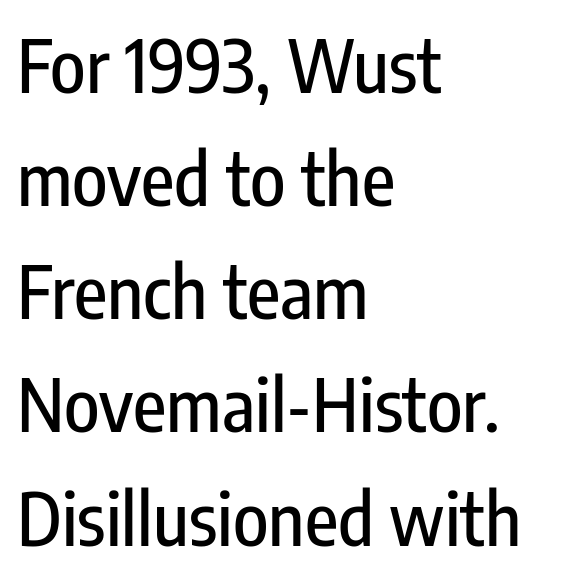
{"serif": "no", "italic": "no", "width": "condensed", "stroke_contrast": "low", "x_height": "medium", "monospaced": "no", "underline": "no", "align": "left", "line_spacing": "normal", "line_spacing_ratio": 1.55, "letter_spacing": "normal", "letter_spacing_em": 0.0, "glyph_px": 73}
